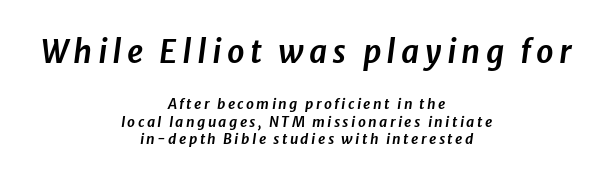
The setting favours the middle, as headings and verse often do. Spacing verdict: proportional, widths tailored to each character. The lettering tilts uniformly, giving the passage an italic look. Lines of text with bare space underneath. Of the two passages, the one on top uses the larger point size.
